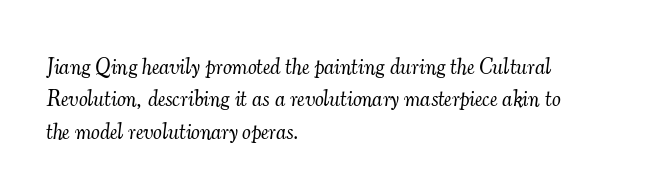
The image shows 22 px text type, italic (leaning right); set left-aligned, normal line spacing (1.47x), normal letter spacing, not underlined.
